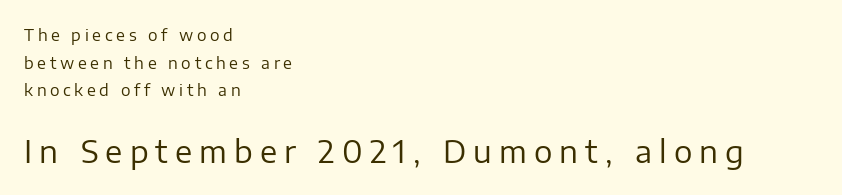
Q: Is the text bold? A: No.
Q: Is the text italic (slanted)? A: No, it is upright.
Q: Is the typeface a serif or a sans-serif typeface? A: Sans-serif.
Q: Is the text underlined? A: No.
Q: How is the paragraph aligned? A: Left-aligned.
Q: Is the spacing between letters normal or unusually wide? A: Unusually wide.
Q: Which block of text is set in a larger size, the first (top) or the second (bottom)? A: The second (bottom) one.
Q: Width (condensed, normal, or wide)? A: Normal.
Q: Stroke contrast? A: Low.
Q: x-height? A: Medium.
Q: Monospaced? A: No.
